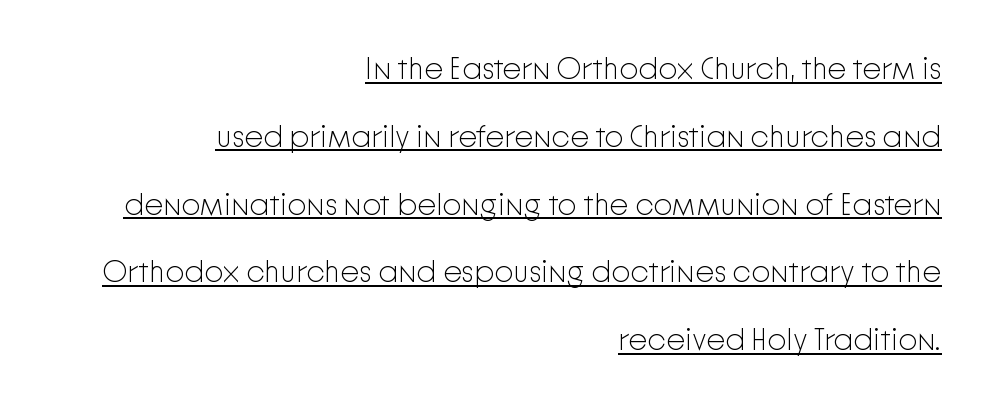
Q: Is the text bold? A: No.
Q: Is the text italic (slanted)? A: No, it is upright.
Q: Is the typeface a serif or a sans-serif typeface? A: Sans-serif.
Q: Is the text underlined? A: Yes.
Q: How is the paragraph aligned? A: Right-aligned.
Q: Is the spacing between letters normal or unusually wide? A: Normal.
Q: Is the spacing between lines tight, normal or loose? A: Loose.
Q: Width (condensed, normal, or wide)? A: Normal.
Q: Stroke contrast? A: Low.
Q: x-height? A: Medium.
Q: Monospaced? A: No.
